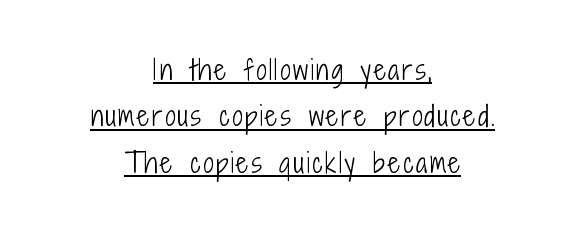
Q: Is the text bold? A: No.
Q: Is the text italic (slanted)? A: No, it is upright.
Q: Is the text underlined? A: Yes.
Q: How is the paragraph aligned? A: Centered.
